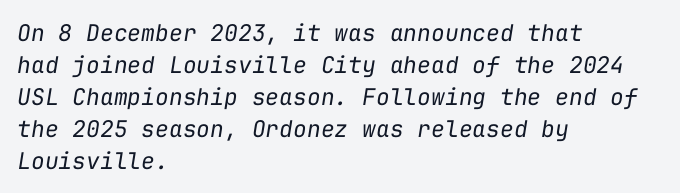
{"italic": "yes", "lean": "right", "slant_degrees": 9, "bold": "no", "underline": "no", "align": "left", "line_spacing": "normal", "line_spacing_ratio": 1.39, "letter_spacing": "normal", "letter_spacing_em": 0.0, "glyph_px": 23}
